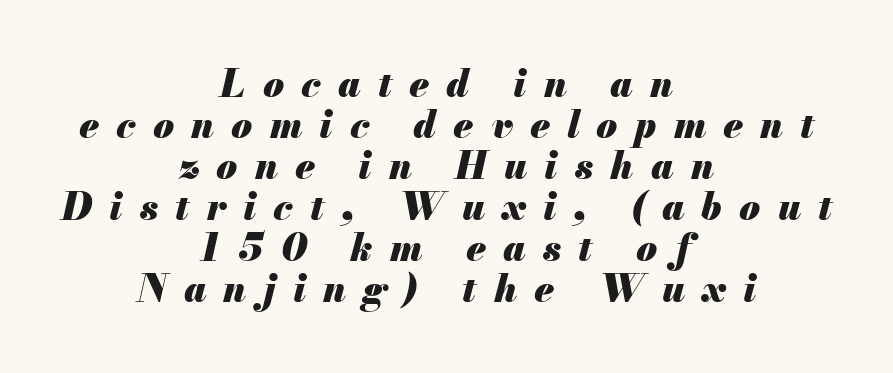
Q: Is the text bold? A: Yes.
Q: Is the text italic (slanted)? A: Yes, it leans right by about 13 degrees.
Q: Is the text underlined? A: No.
Q: How is the paragraph aligned? A: Centered.
Q: Is the spacing between letters normal or unusually wide? A: Unusually wide.
Q: Is the spacing between lines tight, normal or loose? A: Tight.
Q: Width (condensed, normal, or wide)? A: Normal.
Q: Stroke contrast? A: Medium.
Q: x-height? A: Small.
Q: Monospaced? A: No.
